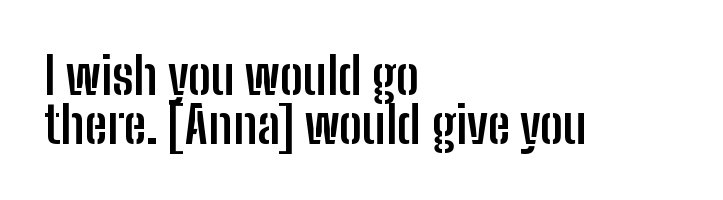
{"serif": "no", "italic": "no", "bold": "yes", "weight": "semibold", "width": "condensed", "stroke_contrast": "low", "x_height": "medium", "monospaced": "no", "underline": "no", "align": "left", "line_spacing": "tight", "line_spacing_ratio": 0.97, "letter_spacing": "normal", "letter_spacing_em": 0.0, "glyph_px": 51}
